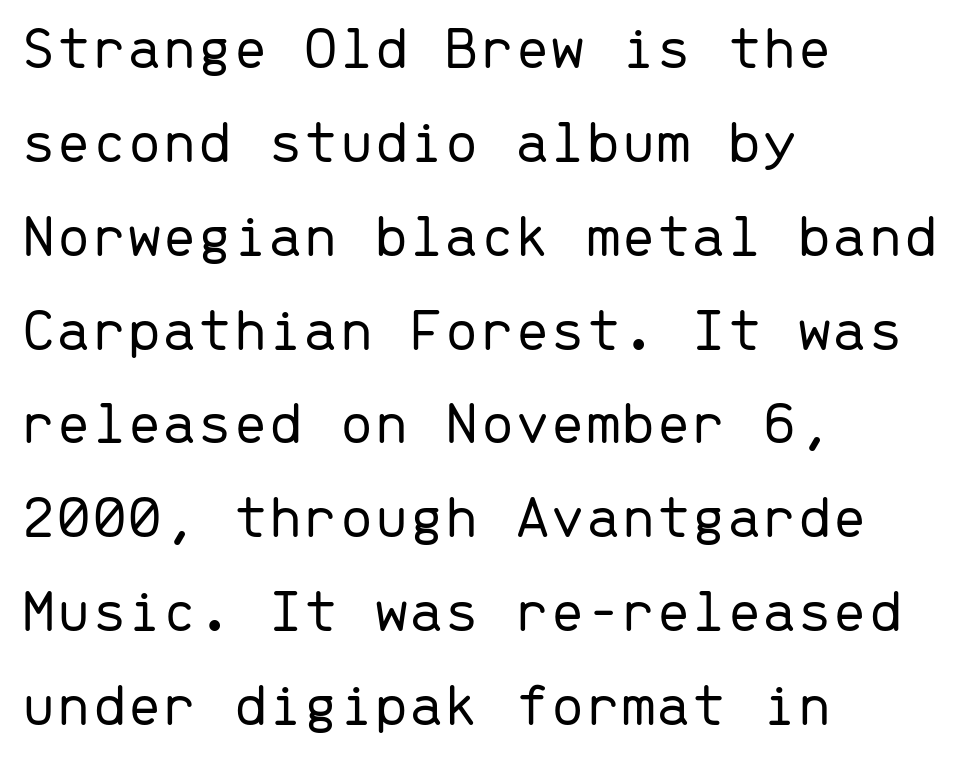
Note the uniform advance width — an 'i' takes as much space as an 'm'. Honestly, the letter spacing is just normal — you wouldn't notice it. Rendered with straight, roman letterforms. Quick note: interline space is typical. Compared with a typical body face, this is equally light or lighter still. The baseline area is clear.
